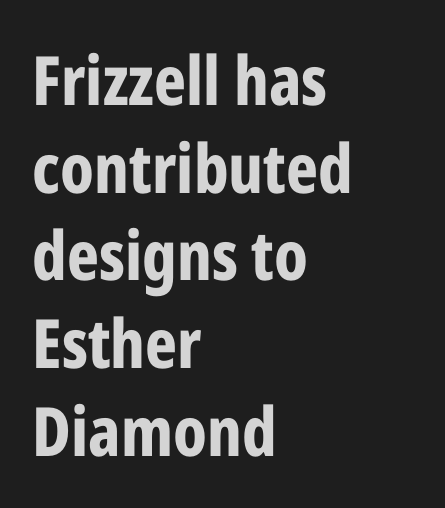
Q: Is the text bold? A: Yes.
Q: Is the text italic (slanted)? A: No, it is upright.
Q: Is the typeface a serif or a sans-serif typeface? A: Sans-serif.
Q: Is the text underlined? A: No.
Q: How is the paragraph aligned? A: Left-aligned.
Q: Is the spacing between letters normal or unusually wide? A: Normal.
Q: Is the spacing between lines tight, normal or loose? A: Normal.
Q: Width (condensed, normal, or wide)? A: Condensed.
Q: Stroke contrast? A: Low.
Q: x-height? A: Medium.
Q: Monospaced? A: No.
